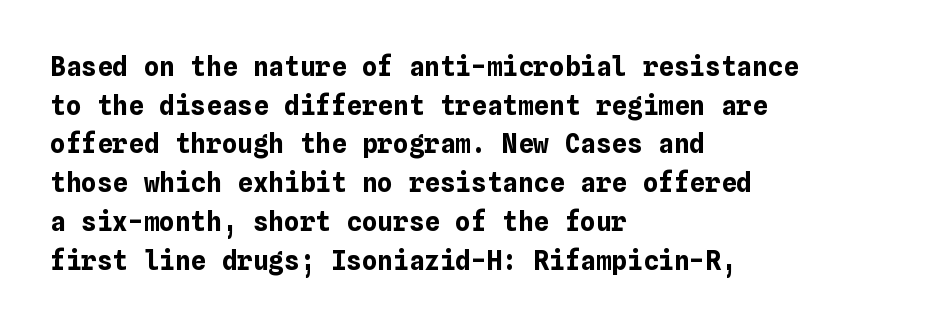
{"italic": "no", "bold": "yes", "underline": "no", "align": "left", "line_spacing": "normal", "line_spacing_ratio": 1.49, "letter_spacing": "normal", "letter_spacing_em": 0.0, "glyph_px": 26}
